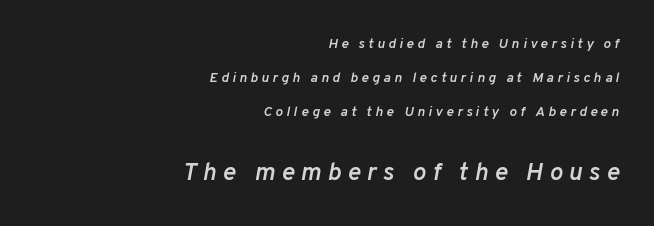
Q: Is the text bold? A: Semi-bold.
Q: Is the text italic (slanted)? A: Yes, it leans right by about 10 degrees.
Q: Is the text underlined? A: No.
Q: How is the paragraph aligned? A: Right-aligned.
Q: Is the spacing between letters normal or unusually wide? A: Unusually wide.
Q: Is the spacing between lines tight, normal or loose? A: Loose.
Q: Which block of text is set in a larger size, the first (top) or the second (bottom)? A: The second (bottom) one.
